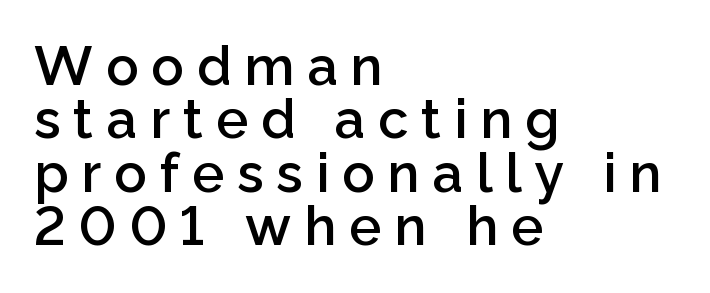
{"serif": "no", "italic": "no", "bold": "semi", "weight": "semibold", "width": "normal", "stroke_contrast": "low", "x_height": "medium", "monospaced": "no", "underline": "no", "align": "left", "line_spacing": "tight", "line_spacing_ratio": 0.99, "letter_spacing": "wide", "letter_spacing_em": 0.24, "glyph_px": 54}
